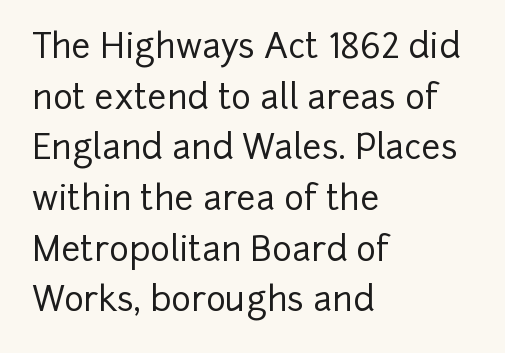
{"serif": "no", "italic": "no", "width": "normal", "stroke_contrast": "low", "x_height": "medium", "monospaced": "no", "underline": "no", "align": "left", "line_spacing": "normal", "line_spacing_ratio": 1.49, "letter_spacing": "normal", "letter_spacing_em": 0.0, "glyph_px": 34}
